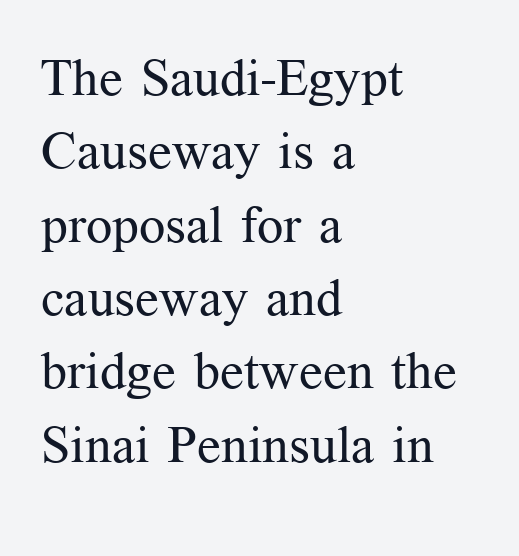
Q: Is the text bold? A: No.
Q: Is the text italic (slanted)? A: No, it is upright.
Q: Is the typeface a serif or a sans-serif typeface? A: Serif.
Q: Is the text underlined? A: No.
Q: How is the paragraph aligned? A: Left-aligned.
Q: Is the spacing between letters normal or unusually wide? A: Normal.
Q: Is the spacing between lines tight, normal or loose? A: Normal.
Q: Width (condensed, normal, or wide)? A: Normal.
Q: Stroke contrast? A: Medium.
Q: x-height? A: Medium.
Q: Monospaced? A: No.
